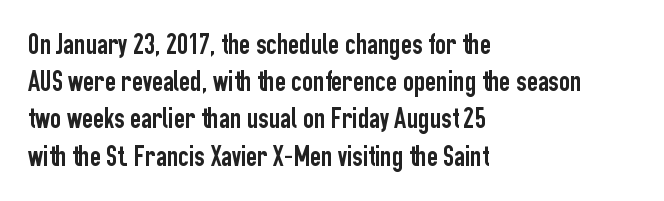
The image shows 30 px condensed sans-serif type, upright; set left-aligned, line spacing 1.24x, normal letter spacing, not underlined; low stroke contrast and a medium x-height.
